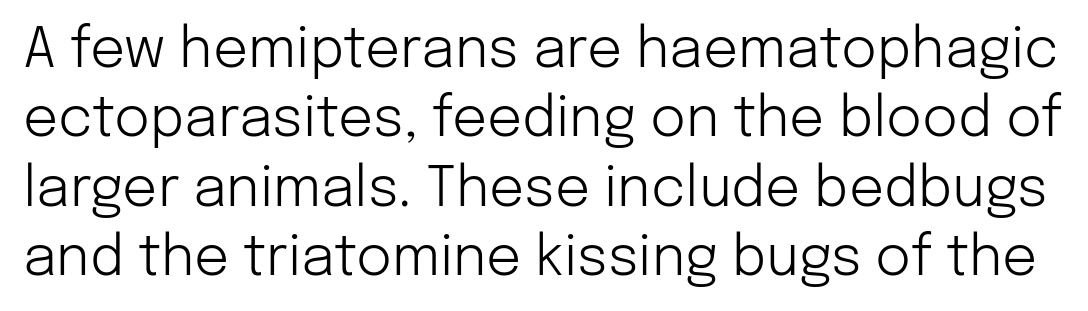
Q: Is the text bold? A: No.
Q: Is the text italic (slanted)? A: No, it is upright.
Q: Is the typeface a serif or a sans-serif typeface? A: Sans-serif.
Q: Is the text underlined? A: No.
Q: Is the spacing between letters normal or unusually wide? A: Normal.
Q: Is the spacing between lines tight, normal or loose? A: Normal.
Q: Width (condensed, normal, or wide)? A: Normal.
Q: Stroke contrast? A: Low.
Q: x-height? A: Medium.
Q: Monospaced? A: No.
